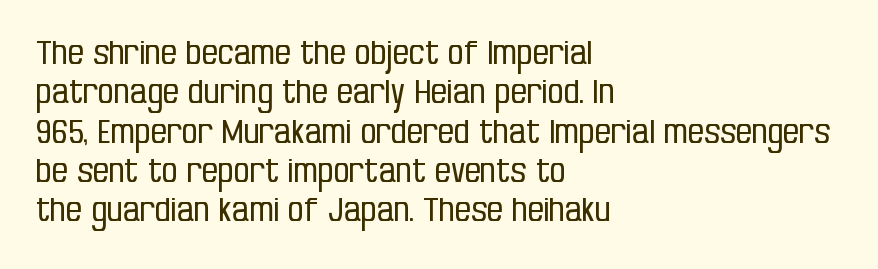
The specimen reads as upright at a glance. The glyphs are unaccompanied by any horizontal stroke below them. The tracking reads as untouched default to a designer's eye. The letters carry no serifs — their stems end cleanly without finishing strokes.
